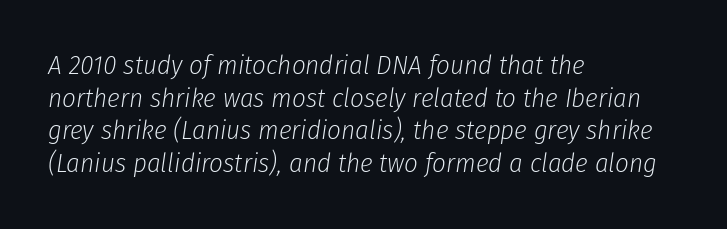
{"italic": "yes", "lean": "right", "slant_degrees": 8, "bold": "no", "underline": "no", "align": "left", "line_spacing_ratio": 1.21, "letter_spacing": "normal", "letter_spacing_em": 0.0, "glyph_px": 27}
